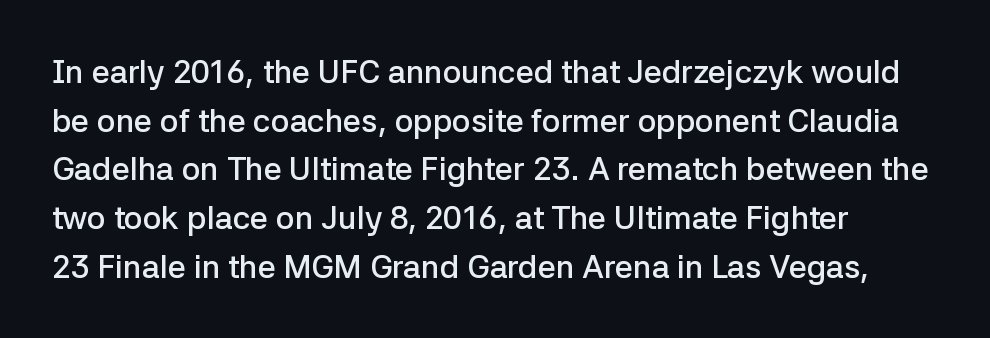
The image shows 32 px semibold sans-serif type, upright; set normal line spacing (1.52x), normal letter spacing, not underlined; low stroke contrast and a medium x-height.
